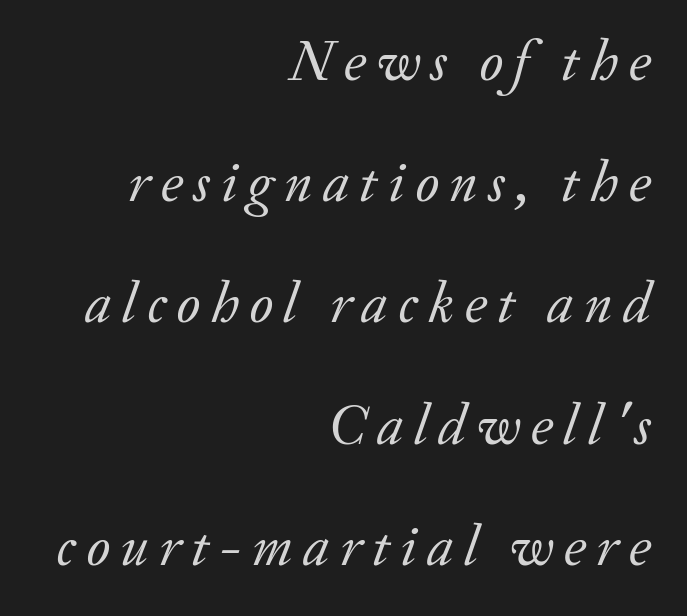
The image shows 58 px regular-weight serif type, italic (leaning right); set right-aligned, loose line spacing (2.09x), not underlined; low stroke contrast and a small x-height.
